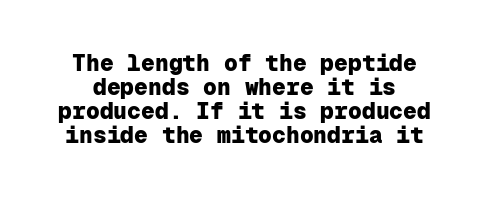
{"italic": "no", "bold": "yes", "underline": "no", "line_spacing": "tight", "line_spacing_ratio": 1.04, "letter_spacing": "normal", "letter_spacing_em": 0.0, "glyph_px": 23}
